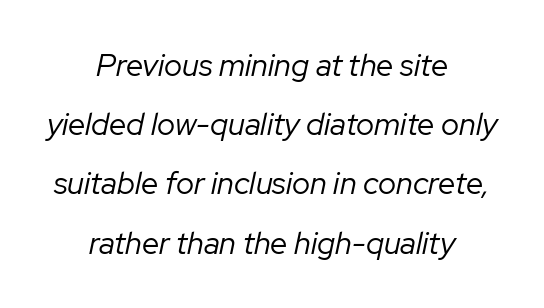
Q: Is the text bold? A: No.
Q: Is the text italic (slanted)? A: Yes, it leans right by about 12 degrees.
Q: Is the text underlined? A: No.
Q: How is the paragraph aligned? A: Centered.
Q: Is the spacing between letters normal or unusually wide? A: Normal.
Q: Is the spacing between lines tight, normal or loose? A: Loose.
Q: Width (condensed, normal, or wide)? A: Normal.
Q: Stroke contrast? A: Low.
Q: x-height? A: Medium.
Q: Monospaced? A: No.
